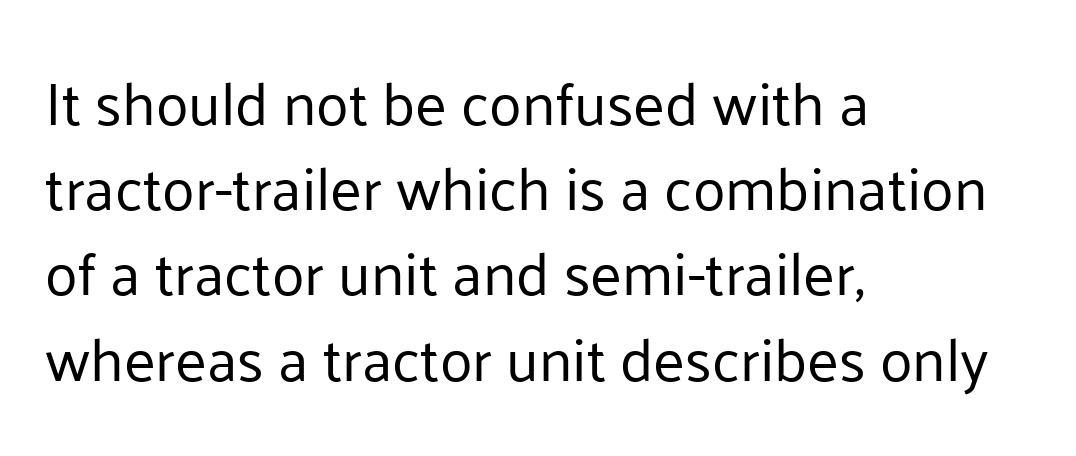
The image shows 60 px regular-weight sans-serif type, upright; set left-aligned, normal line spacing (1.42x), normal letter spacing, not underlined; low stroke contrast and a medium x-height.
